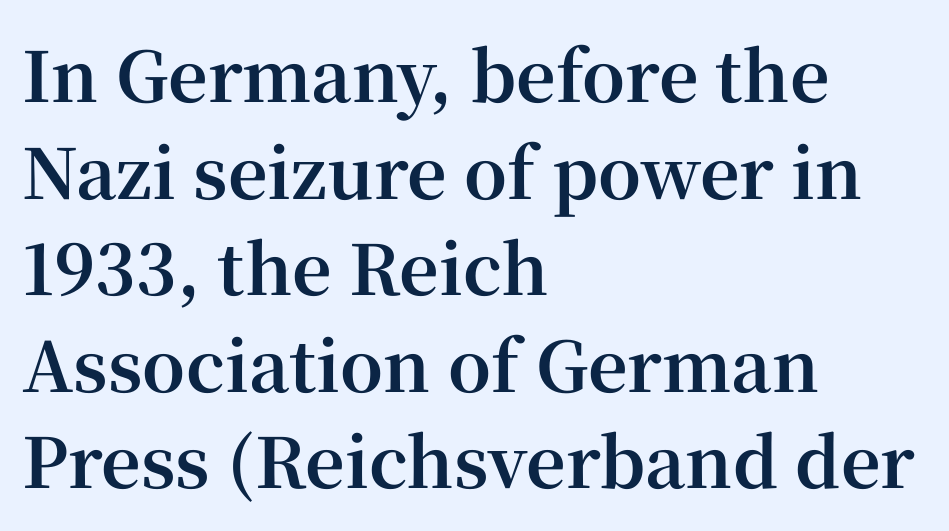
The designer left line spacing at the default. The characters display serif detailing at their extremities. Line beginnings align vertically; line endings do not. Ordinary non-slanted type is in use.
